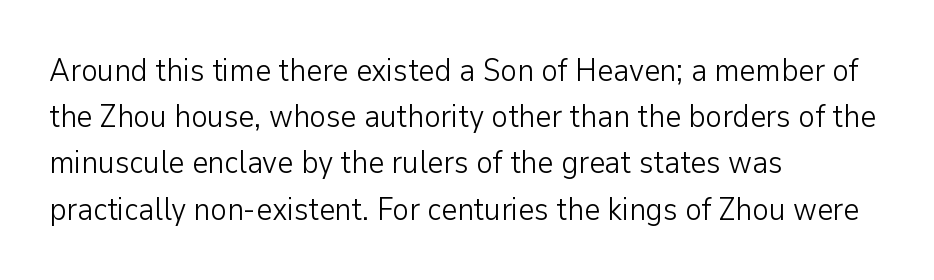
This rendering leaves character spacing at its baseline value. Serif or sans? Sans — the stroke terminals are bare. Line beginnings align vertically; line endings do not. If you drew a line through each stem, it would be perfectly vertical. Stem width sits at or under what a default text font uses.
